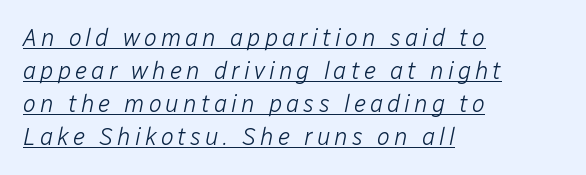
Looks like someone drew a line under every word here. Notice how the passage keeps a crisp vertical edge on the left only. The vertical gap from one line to the next is medium. Vertical stems look standard width or narrower in stroke. You can tell it's italic because the verticals aren't actually vertical.
